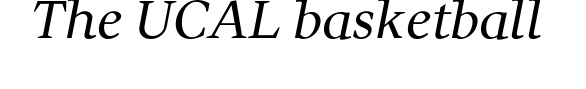
Spacing verdict: proportional, widths tailored to each character. The specimen omits any rule beneath the text block's lines. Words appear dense and cohesive because spacing is normal. Stroke terminals: seriffed.
